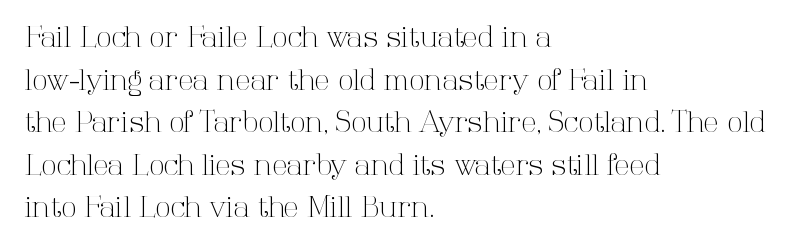
{"serif": "yes", "italic": "no", "bold": "no", "weight": "light", "width": "normal", "stroke_contrast": "high", "x_height": "medium", "monospaced": "no", "underline": "no", "align": "left", "line_spacing": "normal", "line_spacing_ratio": 1.52, "letter_spacing": "normal", "letter_spacing_em": 0.0, "glyph_px": 28}
